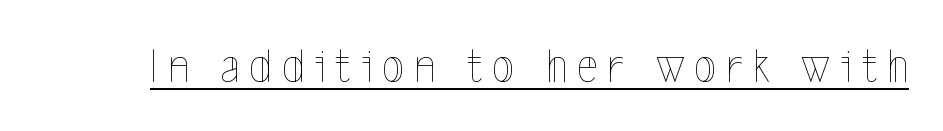
Q: Is the text bold? A: No.
Q: Is the text italic (slanted)? A: No, it is upright.
Q: Is the text underlined? A: Yes.
Q: Is the spacing between letters normal or unusually wide? A: Unusually wide.
Q: Width (condensed, normal, or wide)? A: Condensed.
Q: x-height? A: Medium.
Q: Monospaced? A: No.
